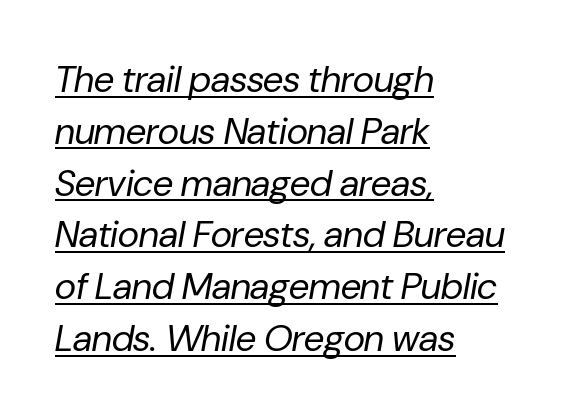
{"italic": "yes", "lean": "right", "slant_degrees": 10, "bold": "no", "weight": "regular", "width": "normal", "stroke_contrast": "low", "x_height": "medium", "monospaced": "no", "underline": "yes", "align": "left", "line_spacing": "normal", "line_spacing_ratio": 1.4, "letter_spacing": "normal", "letter_spacing_em": 0.0, "glyph_px": 37}
